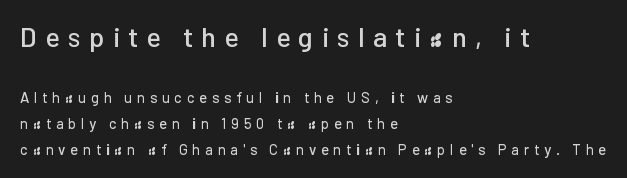
{"italic": "no", "underline": "no", "align": "left", "line_spacing_ratio": 1.72, "letter_spacing": "wide", "letter_spacing_em": 0.31, "larger_block": "first", "size_ratio": 1.8, "glyph_px": 27}
